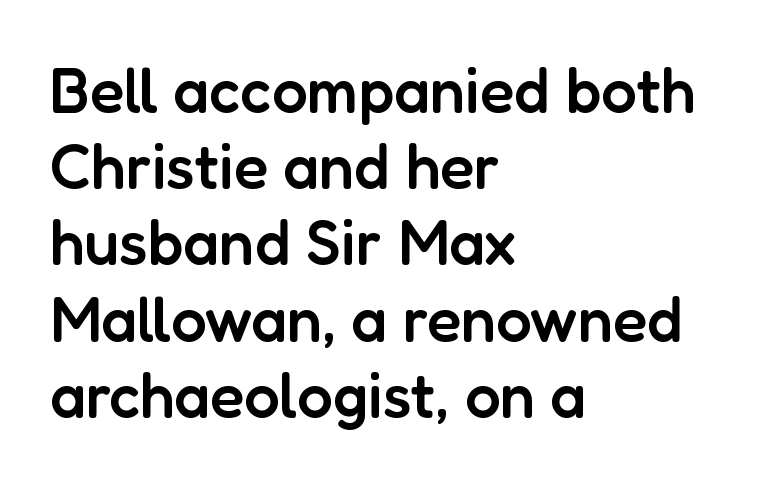
The image shows 63 px semibold sans-serif type, upright; set left-aligned, line spacing 1.21x, normal letter spacing, not underlined; low stroke contrast and a medium x-height.
